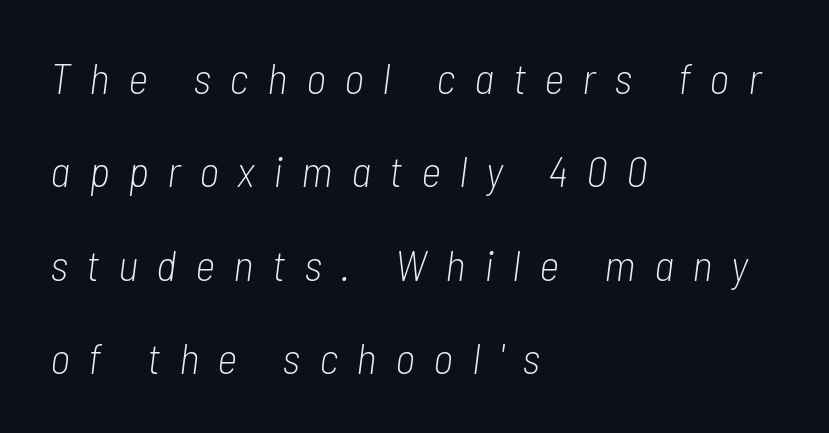
Q: Is the text bold? A: No.
Q: Is the text italic (slanted)? A: Yes, it leans right by about 7 degrees.
Q: Is the text underlined? A: No.
Q: How is the paragraph aligned? A: Left-aligned.
Q: Is the spacing between letters normal or unusually wide? A: Unusually wide.
Q: Is the spacing between lines tight, normal or loose? A: Loose.
Q: Width (condensed, normal, or wide)? A: Condensed.
Q: Stroke contrast? A: Low.
Q: x-height? A: Medium.
Q: Monospaced? A: No.
